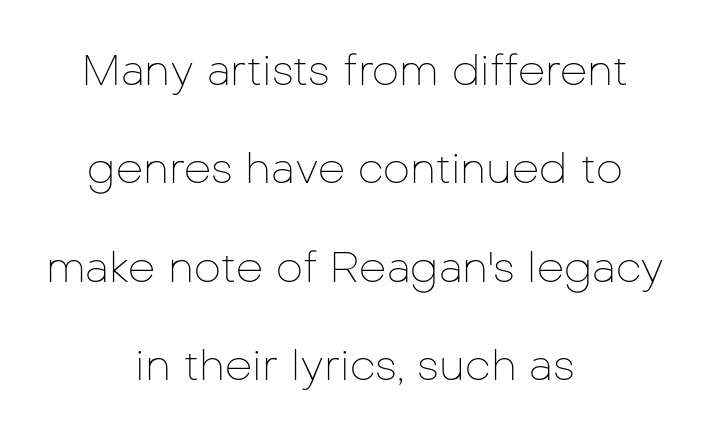
{"serif": "no", "italic": "no", "bold": "no", "weight": "thin", "width": "normal", "stroke_contrast": "low", "x_height": "medium", "monospaced": "no", "underline": "no", "align": "center", "line_spacing": "loose", "line_spacing_ratio": 2.29, "letter_spacing": "normal", "letter_spacing_em": 0.0, "glyph_px": 43}
